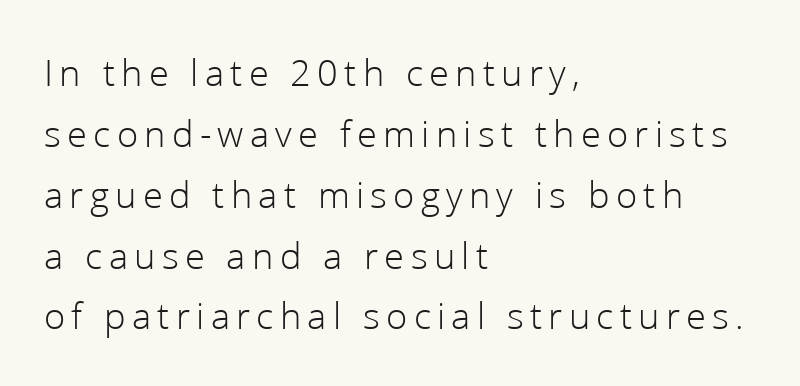
The image shows 39 px light sans-serif type, upright; set left-aligned, normal line spacing (1.56x), not underlined; low stroke contrast and a medium x-height.
